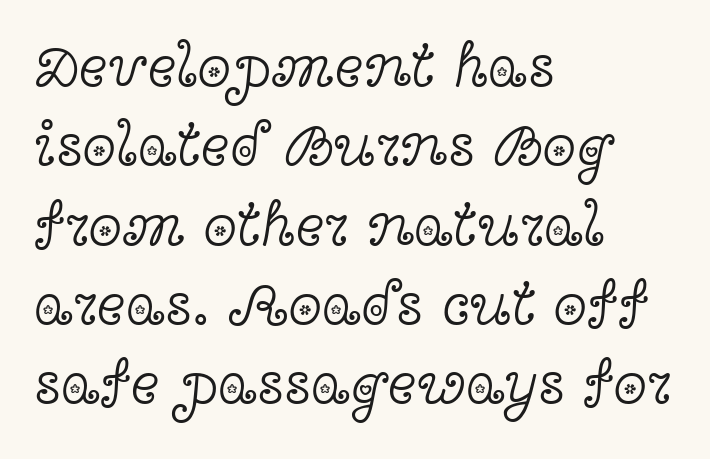
{"serif": "yes", "italic": "no", "bold": "no", "weight": "light", "width": "wide", "x_height": "medium", "monospaced": "no", "underline": "no", "align": "left", "line_spacing": "normal", "line_spacing_ratio": 1.3, "letter_spacing": "normal", "letter_spacing_em": 0.0, "glyph_px": 61}
